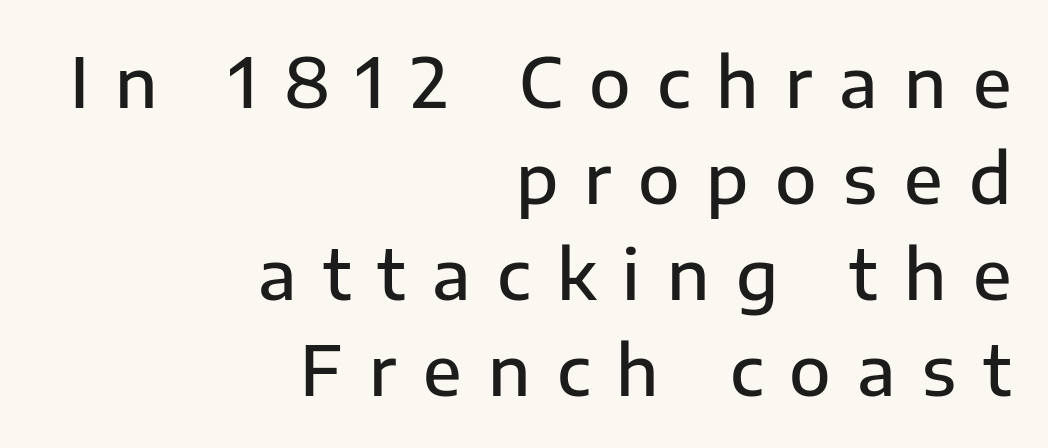
Display-style spreading of the glyphs; the letterfit is very open. The rendering uses natural spacing where letterforms have individual widths. Each line ends at the same right margin while the left side varies. The font's upright variant was chosen for this text. The leading is moderate, giving the passage an even texture.
